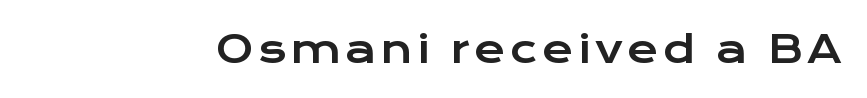
Q: Is the text italic (slanted)? A: No, it is upright.
Q: Is the typeface a serif or a sans-serif typeface? A: Sans-serif.
Q: Is the text underlined? A: No.
Q: Width (condensed, normal, or wide)? A: Wide.
Q: Stroke contrast? A: Low.
Q: x-height? A: Medium.
Q: Monospaced? A: No.
